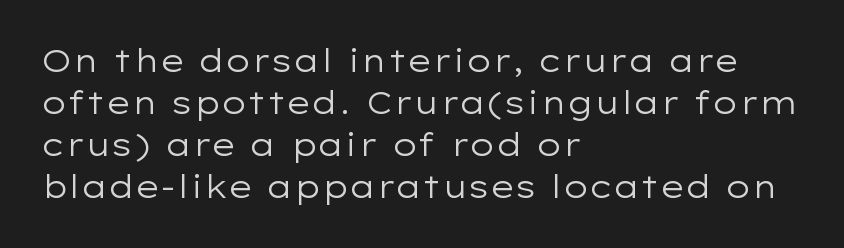
The image shows 31 px regular-weight, wide sans-serif type, upright; set left-aligned, normal line spacing (1.36x), normal letter spacing, not underlined; low stroke contrast and a medium x-height.
